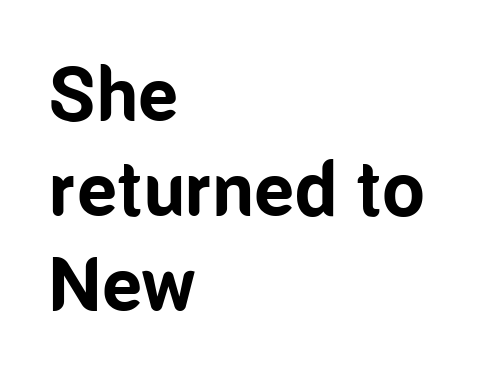
Q: Is the text bold? A: Yes.
Q: Is the text italic (slanted)? A: No, it is upright.
Q: Is the typeface a serif or a sans-serif typeface? A: Sans-serif.
Q: Is the text underlined? A: No.
Q: How is the paragraph aligned? A: Left-aligned.
Q: Is the spacing between letters normal or unusually wide? A: Normal.
Q: Is the spacing between lines tight, normal or loose? A: Normal.
Q: Width (condensed, normal, or wide)? A: Condensed.
Q: Stroke contrast? A: Low.
Q: x-height? A: Medium.
Q: Monospaced? A: No.
